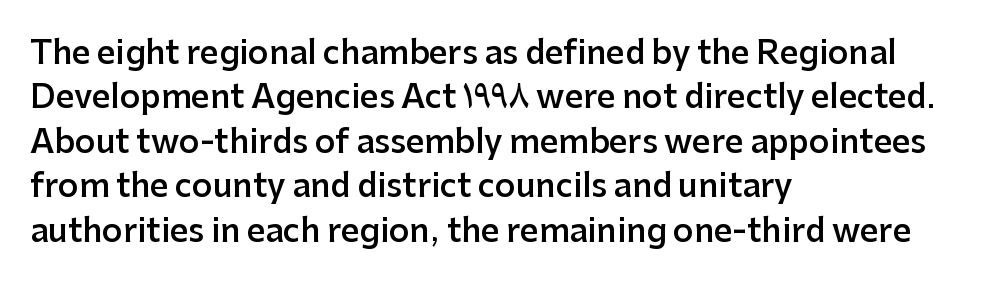
The letterforms sit shoulder to shoulder at normal distance. Quick note: not italic, upright. This sample keeps an unexceptional amount of space between lines. Look at the bottom of the vertical strokes: they stop flat, with no serifs. This is the in-between weight designers call semibold or demi. Clear beneath every line of the passage.
